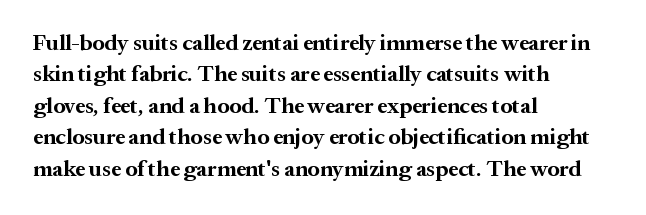
The vertical gap from one line to the next is medium. Bold? Absolutely — the strokes are thick and heavy. Plain, unruled lines of type. The ragged edge is on the right, which tells us the setting is flush left.
